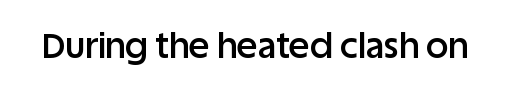
{"serif": "no", "italic": "no", "bold": "semi", "weight": "semibold", "width": "normal", "stroke_contrast": "low", "x_height": "large", "monospaced": "no", "underline": "no", "letter_spacing": "normal", "letter_spacing_em": 0.0, "glyph_px": 35}
